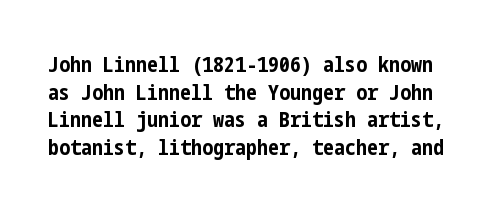
A typesetter would call this zero additional tracking. The rows are spaced the way most documents space them. Honestly, there is no underline to notice here at all. Is there any slant? The stems are plumb.
